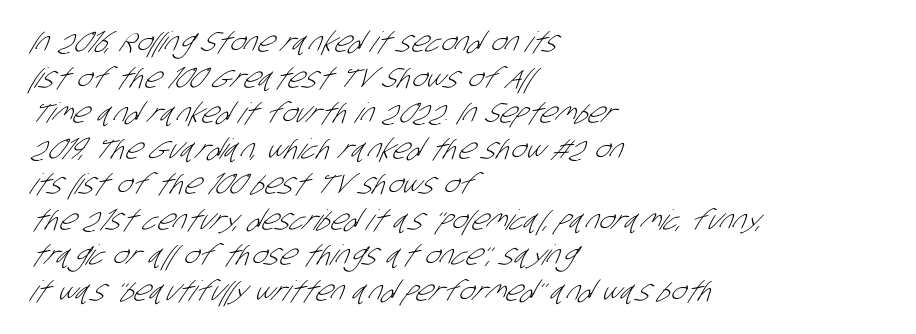
Ink coverage per letter is moderate at most. Underlining? Definitely not there. The passage shown stacks its lines at a standard gap. These lines are rendered in a variable-pitch font. A sans-serif font was chosen for this passage. This rendering uses left alignment, leaving the right contour irregular.
